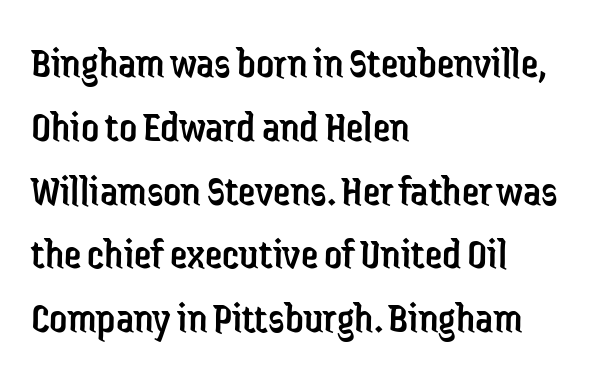
Q: Is the text bold? A: No.
Q: Is the text italic (slanted)? A: No, it is upright.
Q: Is the typeface a serif or a sans-serif typeface? A: Sans-serif.
Q: Is the text underlined? A: No.
Q: How is the paragraph aligned? A: Left-aligned.
Q: Is the spacing between letters normal or unusually wide? A: Normal.
Q: Is the spacing between lines tight, normal or loose? A: Normal.
Q: Width (condensed, normal, or wide)? A: Condensed.
Q: Stroke contrast? A: Low.
Q: x-height? A: Medium.
Q: Monospaced? A: No.
